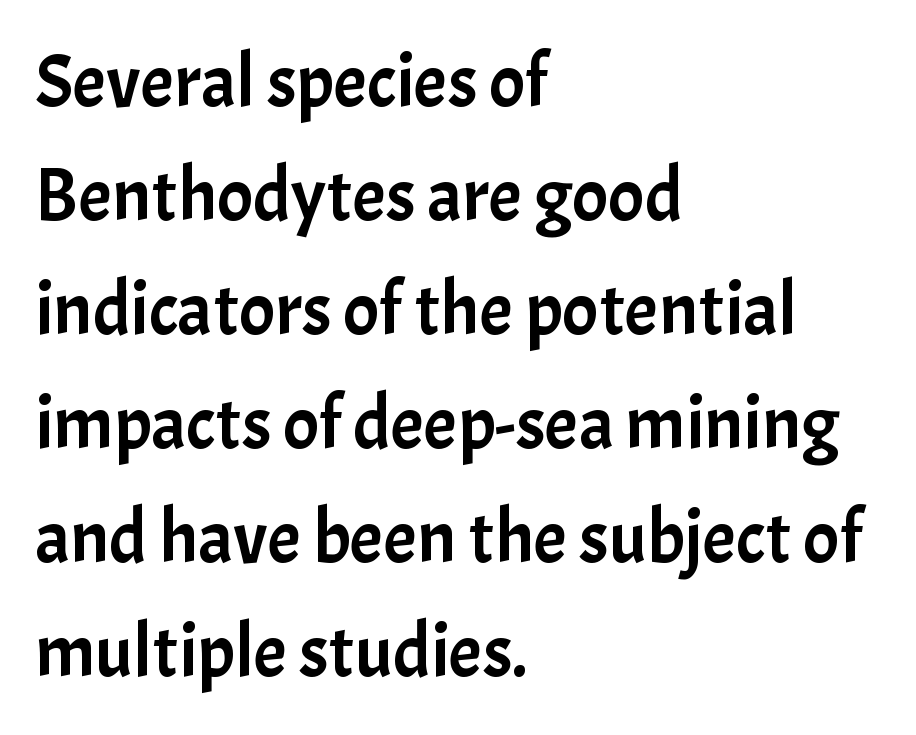
The space beneath each line is pristine and unruled. You could not count columns in this text — the font is proportionally spaced. Left-aligned paragraph, ragged on the right. Italic: no, the glyphs are upright roman. Regular leading. The passage shown is typeset with a sans-serif family.
